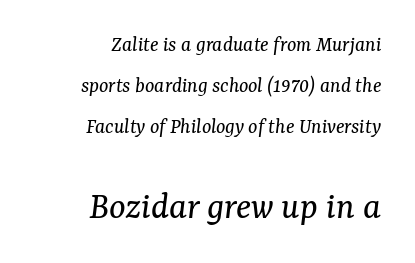
{"serif": "yes", "italic": "yes", "lean": "right", "slant_degrees": 7, "bold": "no", "weight": "regular", "width": "normal", "stroke_contrast": "medium", "x_height": "medium", "monospaced": "no", "underline": "no", "align": "right", "line_spacing_ratio": 1.87, "letter_spacing": "normal", "letter_spacing_em": 0.0, "larger_block": "second", "size_ratio": 1.77, "glyph_px": 39}
